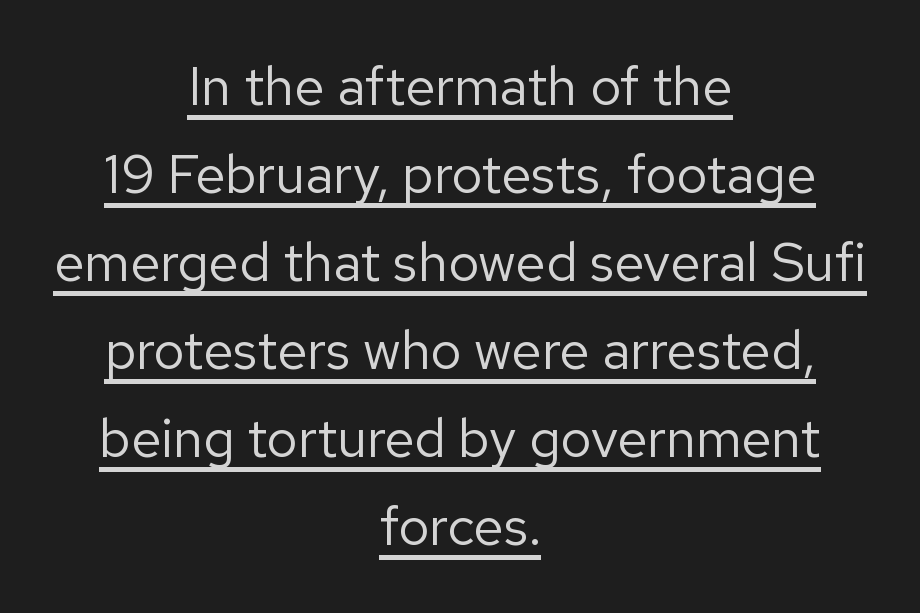
Q: Is the text bold? A: No.
Q: Is the text italic (slanted)? A: No, it is upright.
Q: Is the typeface a serif or a sans-serif typeface? A: Sans-serif.
Q: Is the text underlined? A: Yes.
Q: How is the paragraph aligned? A: Centered.
Q: Is the spacing between letters normal or unusually wide? A: Normal.
Q: Is the spacing between lines tight, normal or loose? A: Normal.
Q: Width (condensed, normal, or wide)? A: Normal.
Q: Stroke contrast? A: Low.
Q: x-height? A: Medium.
Q: Monospaced? A: No.
